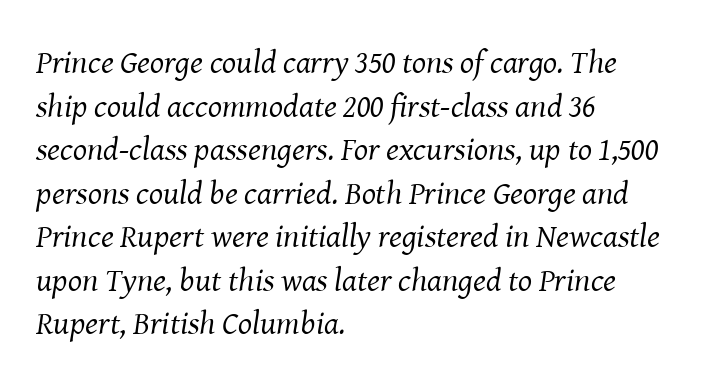
Unmarked baselines from the first word to the last. It's the slanting kind of type. A typesetter would label this face a serif. Caption: face not bold, strokes unweighted.
